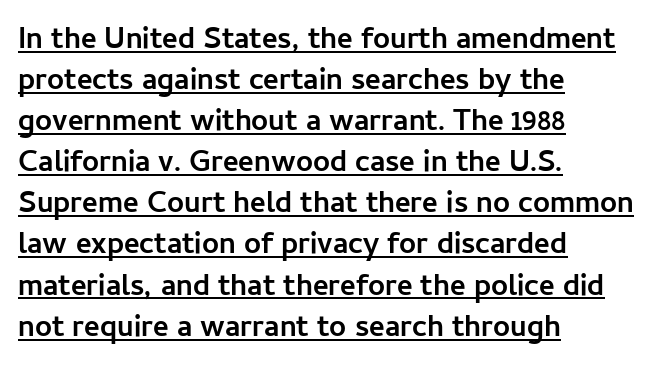
Italic? Not at all — the glyphs are vertical. Reading down the column, the eye jumps a familiar distance to each next line. You can tell from the bare stems that sans-serif type was used. I'd describe the lettering as bold — thick and assertive.
